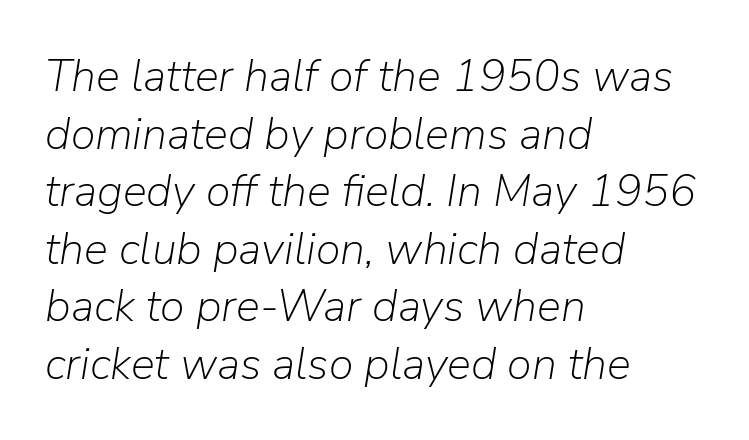
The image shows 45 px light type, italic (leaning right); set left-aligned, normal line spacing (1.28x), normal letter spacing, not underlined; low stroke contrast and a medium x-height.
